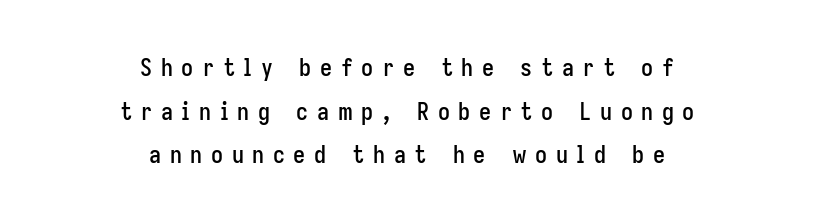
{"italic": "no", "underline": "no", "align": "center", "line_spacing_ratio": 1.82, "letter_spacing": "wide", "letter_spacing_em": 0.36, "glyph_px": 24}
